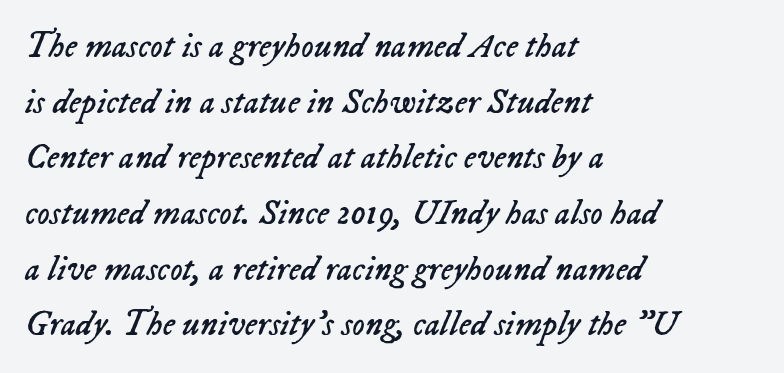
The face used here has a pronounced slope to its letters. Nobody drew a line under any word here. This sample is left-justified, so line endings fall wherever the words run out. Stroke thickness stays within the range of a standard reading face or lighter.
